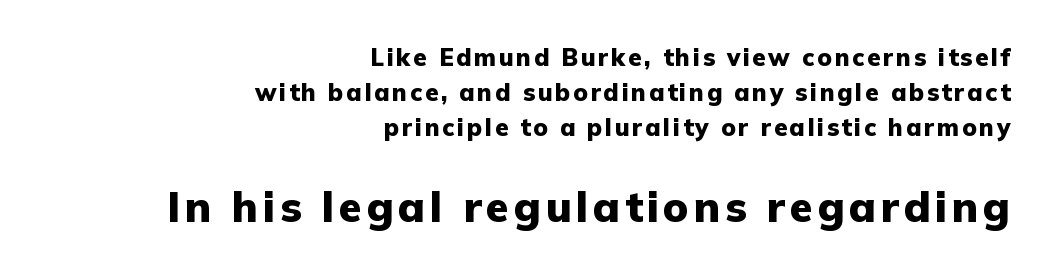
The image shows 42 px heavy sans-serif type, upright; set right-aligned, normal line spacing (1.45x), not underlined; the second (bottom) block is 1.75x larger; low stroke contrast and a medium x-height.
